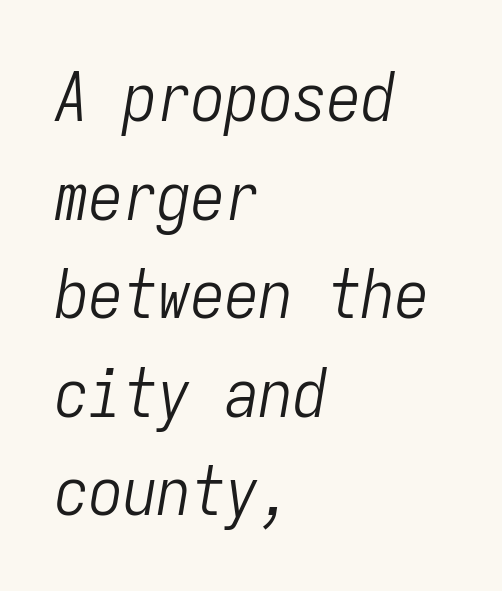
Q: Is the text bold? A: No.
Q: Is the text italic (slanted)? A: Yes, it leans right by about 9 degrees.
Q: Is the text underlined? A: No.
Q: How is the paragraph aligned? A: Left-aligned.
Q: Is the spacing between letters normal or unusually wide? A: Normal.
Q: Is the spacing between lines tight, normal or loose? A: Normal.
Q: Width (condensed, normal, or wide)? A: Condensed.
Q: Stroke contrast? A: Low.
Q: x-height? A: Medium.
Q: Monospaced? A: Yes.
